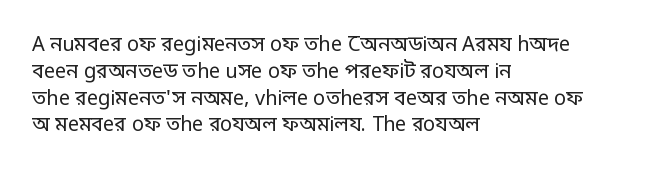
Unlike italic type, these characters show no tilt at all. Honestly, there is no underline to notice here at all. The ragged edge is on the right, which tells us the setting is flush left. Tracking here is standard; glyphs follow each other at the usual distance.
